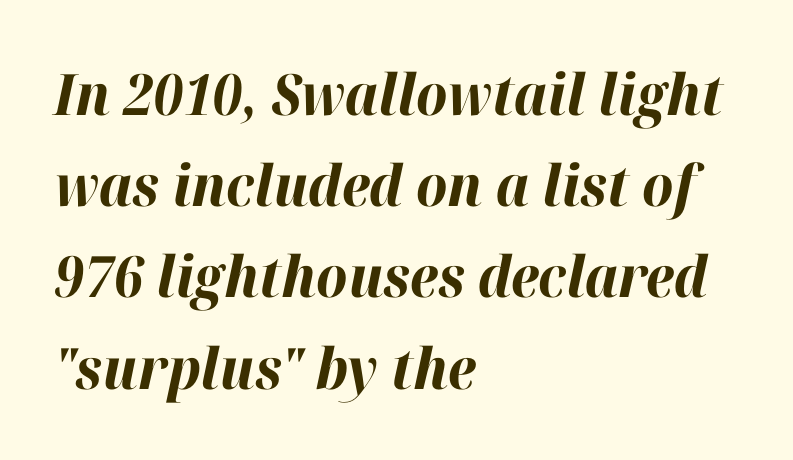
{"italic": "yes", "lean": "right", "slant_degrees": 12, "bold": "yes", "weight": "bold", "width": "normal", "stroke_contrast": "high", "x_height": "medium", "monospaced": "no", "underline": "no", "align": "left", "line_spacing": "normal", "line_spacing_ratio": 1.6, "letter_spacing": "normal", "letter_spacing_em": 0.0, "glyph_px": 57}
